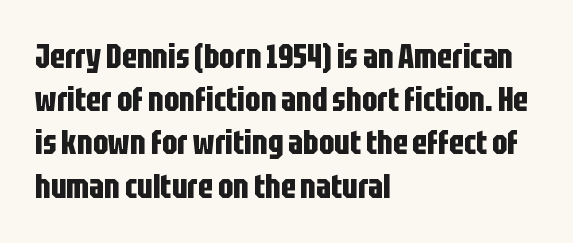
{"serif": "no", "italic": "no", "bold": "yes", "weight": "bold", "width": "condensed", "stroke_contrast": "low", "x_height": "large", "monospaced": "no", "underline": "no", "align": "left", "line_spacing": "normal", "line_spacing_ratio": 1.31, "letter_spacing": "normal", "letter_spacing_em": 0.0, "glyph_px": 33}
